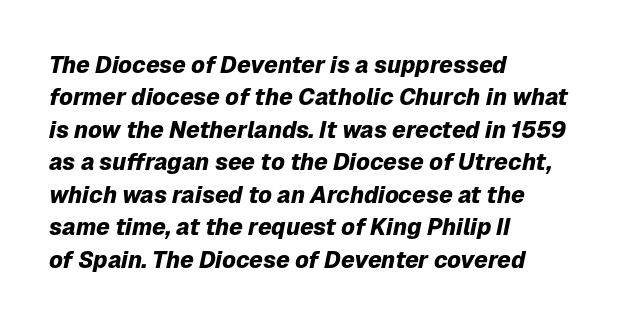
{"italic": "yes", "lean": "right", "slant_degrees": 12, "bold": "yes", "underline": "no", "align": "left", "line_spacing": "normal", "line_spacing_ratio": 1.41, "letter_spacing": "normal", "letter_spacing_em": 0.0, "glyph_px": 23}
